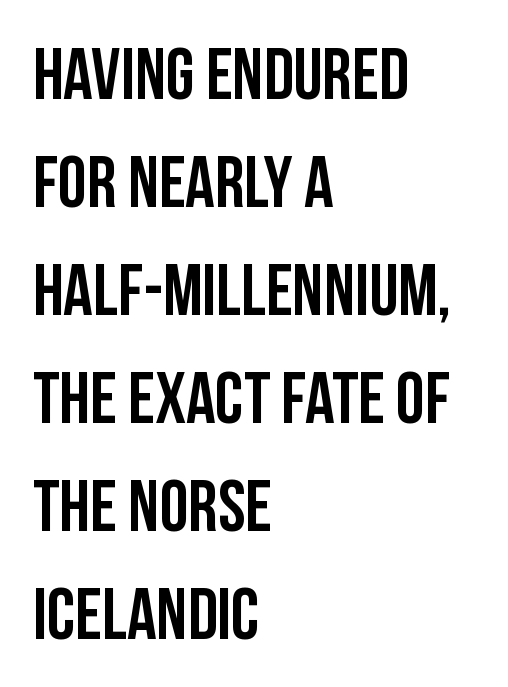
The passage shown is typed in a proportional face where columns would drift. Ordinary non-slanted type is in use. You'd pick this weight for a headline — it's a proper bold. These lines are set flush left with a ragged right edge. The block of text has a typical density, with ordinary space between rows.
